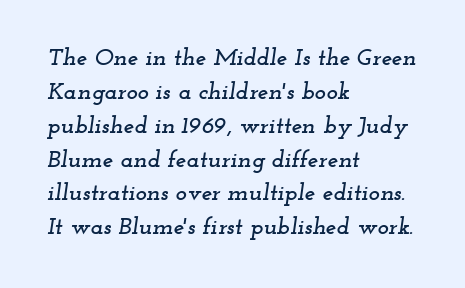
{"italic": "yes", "lean": "right", "slant_degrees": 12, "underline": "no", "align": "left", "line_spacing": "normal", "line_spacing_ratio": 1.41, "letter_spacing": "normal", "letter_spacing_em": 0.0, "glyph_px": 24}
